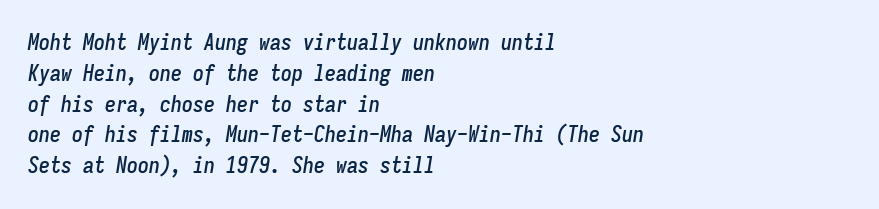
The image shows 22 px text type, italic (leaning right); set left-aligned, normal line spacing (1.4x), normal letter spacing, not underlined.
